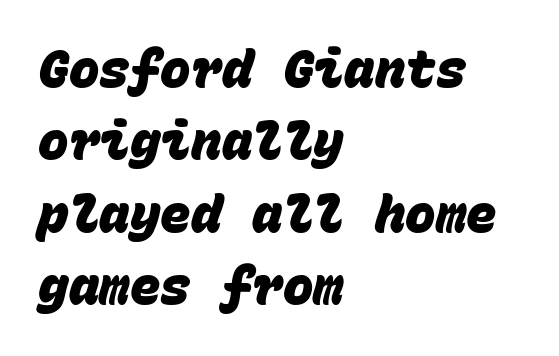
The image shows 51 px heavy sans-serif type, monospaced; set left-aligned, normal line spacing (1.42x), normal letter spacing, not underlined; low stroke contrast and a large x-height.
